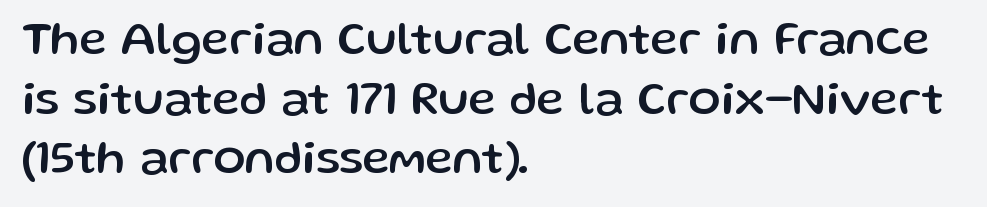
Q: Is the text italic (slanted)? A: No, it is upright.
Q: Is the typeface a serif or a sans-serif typeface? A: Sans-serif.
Q: Is the text underlined? A: No.
Q: How is the paragraph aligned? A: Left-aligned.
Q: Is the spacing between letters normal or unusually wide? A: Normal.
Q: Is the spacing between lines tight, normal or loose? A: Normal.
Q: Width (condensed, normal, or wide)? A: Normal.
Q: Stroke contrast? A: Low.
Q: x-height? A: Medium.
Q: Monospaced? A: No.
